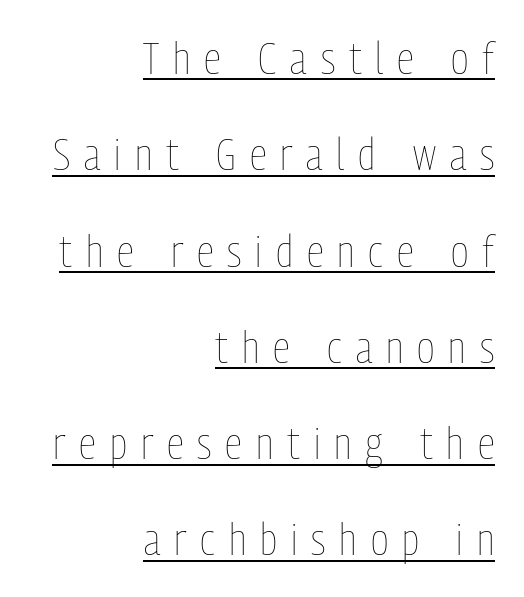
Weight class: somewhere from thin through regular. Leading is clearly above the norm, producing a sparse column. All the whitespace from short lines collects on the left. It's the straight-up-and-down kind of type.
